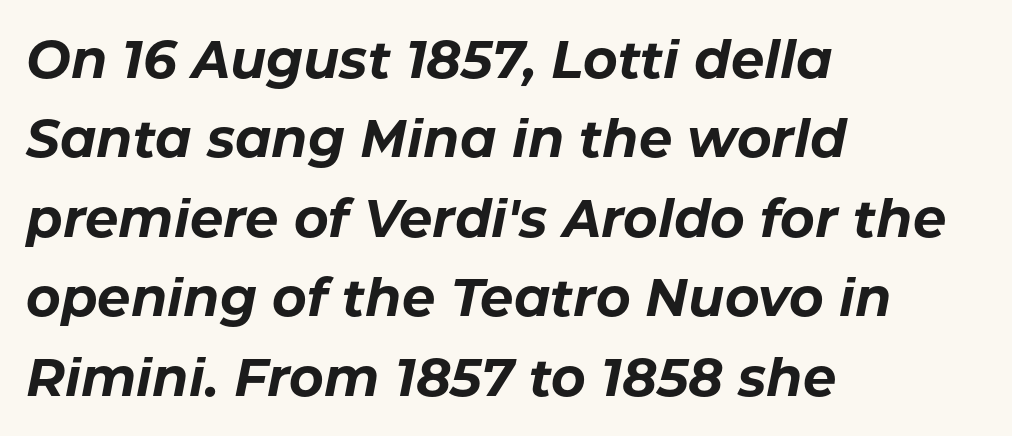
The image shows 53 px bold type, italic (leaning right); set left-aligned, normal line spacing (1.5x), normal letter spacing, not underlined; low stroke contrast and a medium x-height.
